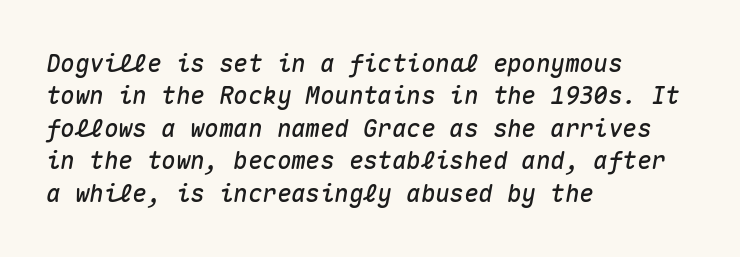
Q: Is the text italic (slanted)? A: Yes, it leans right by about 10 degrees.
Q: Is the text underlined? A: No.
Q: How is the paragraph aligned? A: Left-aligned.
Q: Is the spacing between letters normal or unusually wide? A: Normal.
Q: Is the spacing between lines tight, normal or loose? A: Normal.
